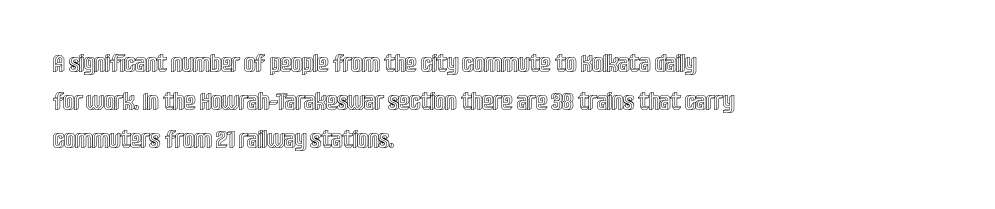
Q: Is the text italic (slanted)? A: No, it is upright.
Q: Is the text underlined? A: No.
Q: How is the paragraph aligned? A: Left-aligned.
Q: Is the spacing between letters normal or unusually wide? A: Normal.
Q: Is the spacing between lines tight, normal or loose? A: Normal.
